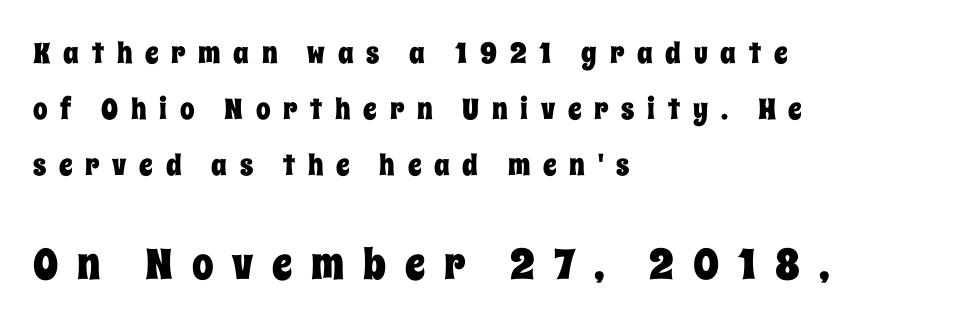
Line spacing here is loose. Words appear elongated and porous because spacing is wide. Varying glyph widths throughout — classic text-font behaviour. Typeset ragged right — the left edge is the straight one.
